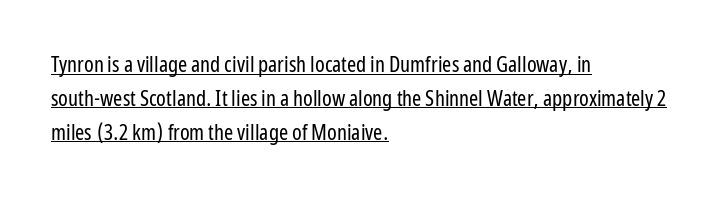
{"italic": "no", "bold": "no", "underline": "yes", "align": "left", "line_spacing": "normal", "line_spacing_ratio": 1.54, "letter_spacing": "normal", "letter_spacing_em": 0.0, "glyph_px": 22}
